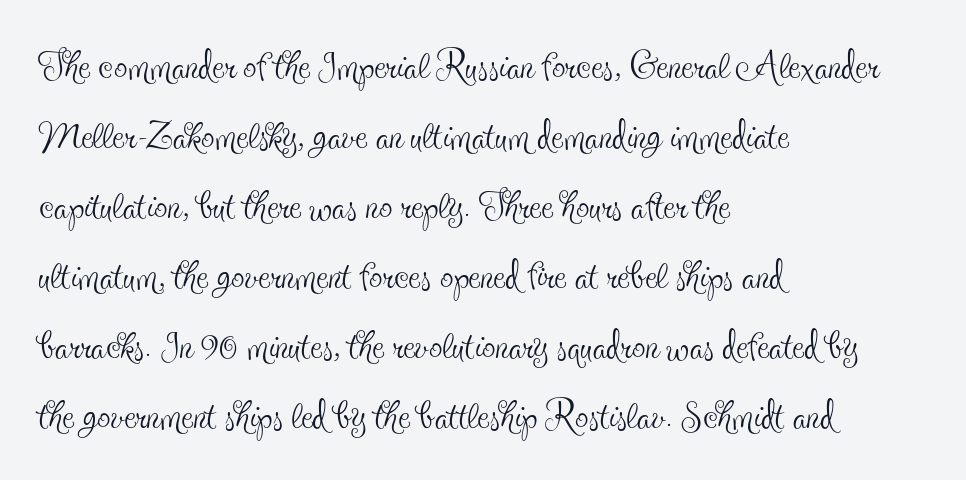
Characters follow at the spacing the type designer built in. The string is rendered with underlining switched off. Letterform terminals end in serifs throughout the passage. This reads as an unemphasized weight, regular at the heaviest.
